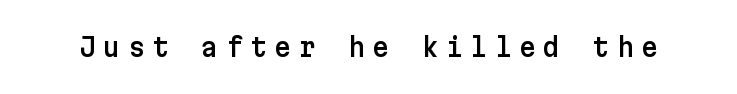
{"italic": "no", "underline": "no", "letter_spacing": "wide", "letter_spacing_em": 0.29, "glyph_px": 26}
